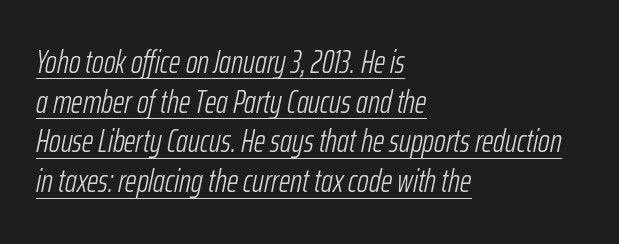
Stroke mass is kept to a normal reading level or below. Decoration check: the copy is underlined. Varying glyph widths throughout — classic text-font behaviour. The rag falls on the right side of this text block. Default kerning and tracking; the words read as compact shapes. Yep, that's italic — everything's leaning.
